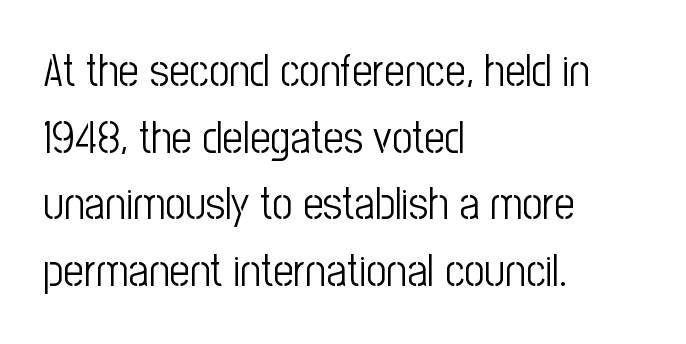
Q: Is the text bold? A: No.
Q: Is the text italic (slanted)? A: No, it is upright.
Q: Is the typeface a serif or a sans-serif typeface? A: Sans-serif.
Q: Is the text underlined? A: No.
Q: How is the paragraph aligned? A: Left-aligned.
Q: Is the spacing between letters normal or unusually wide? A: Normal.
Q: Is the spacing between lines tight, normal or loose? A: Normal.
Q: Width (condensed, normal, or wide)? A: Condensed.
Q: Stroke contrast? A: Low.
Q: x-height? A: Medium.
Q: Monospaced? A: No.
